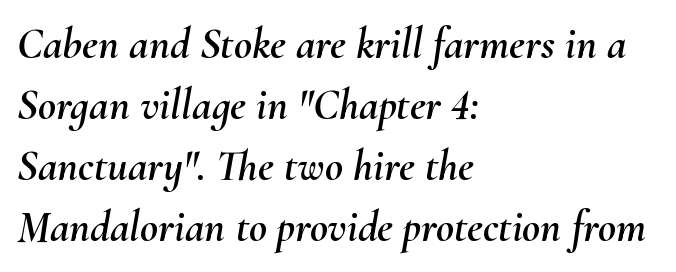
The image shows 44 px text type, italic (leaning right); set left-aligned, normal line spacing (1.39x), normal letter spacing, not underlined; medium stroke contrast and a small x-height.
